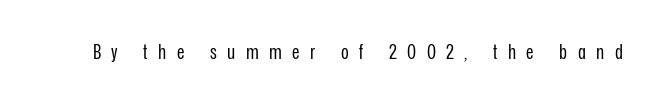
Q: Is the text bold? A: No.
Q: Is the text italic (slanted)? A: No, it is upright.
Q: Is the text underlined? A: No.
Q: Is the spacing between letters normal or unusually wide? A: Unusually wide.
